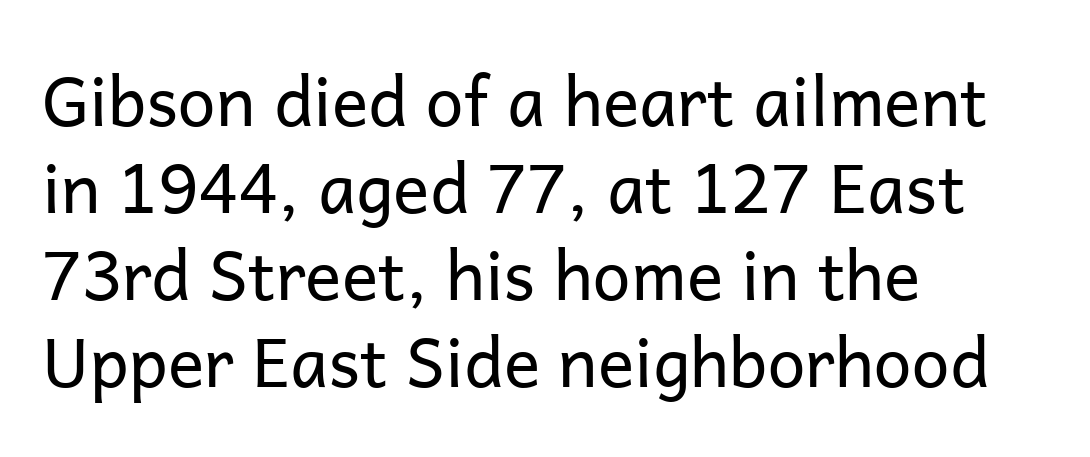
Q: Is the text bold? A: No.
Q: Is the text italic (slanted)? A: No, it is upright.
Q: Is the typeface a serif or a sans-serif typeface? A: Sans-serif.
Q: Is the text underlined? A: No.
Q: How is the paragraph aligned? A: Left-aligned.
Q: Is the spacing between letters normal or unusually wide? A: Normal.
Q: Is the spacing between lines tight, normal or loose? A: Normal.
Q: Width (condensed, normal, or wide)? A: Normal.
Q: Stroke contrast? A: Low.
Q: x-height? A: Medium.
Q: Monospaced? A: No.
